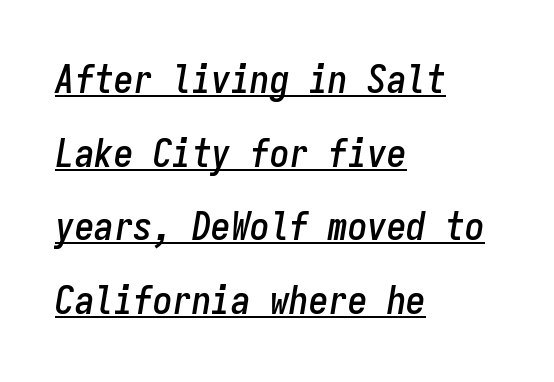
Descenders here cross a horizontal rule under the line. Looks like terminal output: every glyph gets an equal slot. A classic flush-left, rag-right setting is used for this passage. Emphasis-style slanted type is in use.
